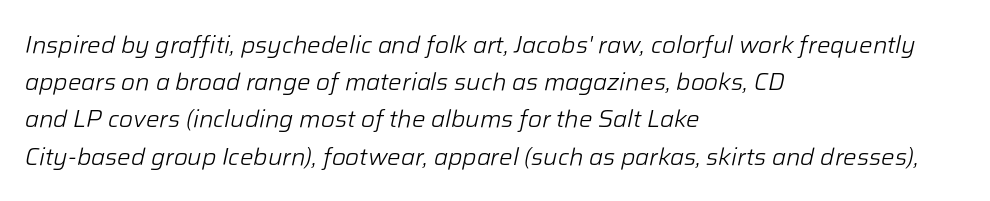
The image shows 24 px text type, italic (leaning right); set left-aligned, normal line spacing (1.55x), normal letter spacing, not underlined.
